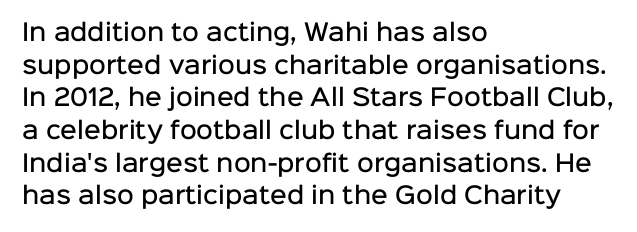
The image shows 23 px text type, upright; set left-aligned, normal line spacing (1.42x), normal letter spacing, not underlined.
